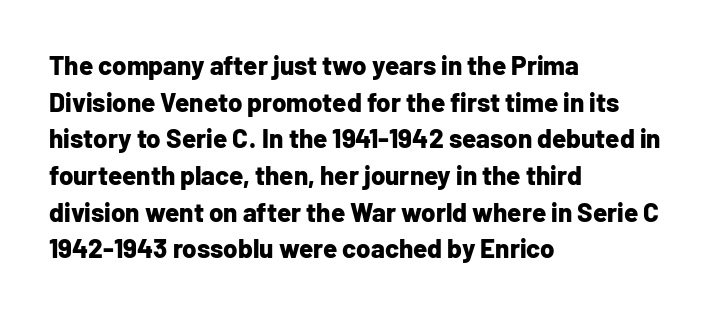
{"italic": "no", "bold": "yes", "underline": "no", "align": "left", "line_spacing": "normal", "line_spacing_ratio": 1.41, "letter_spacing": "normal", "letter_spacing_em": 0.0, "glyph_px": 26}
